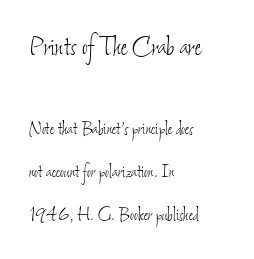
{"bold": "no", "weight": "thin", "width": "condensed", "stroke_contrast": "low", "x_height": "small", "monospaced": "no", "underline": "no", "align": "left", "line_spacing": "loose", "line_spacing_ratio": 2.05, "letter_spacing": "normal", "letter_spacing_em": 0.0, "larger_block": "first", "size_ratio": 1.48, "glyph_px": 31}
